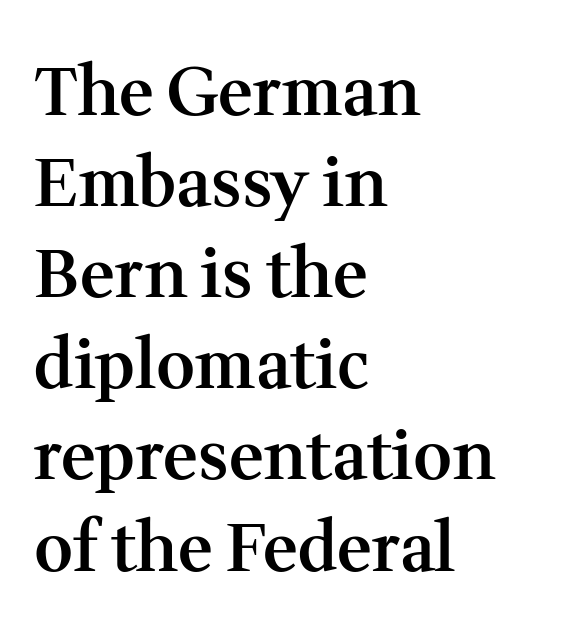
The image shows 67 px semibold serif type, upright; set left-aligned, normal line spacing (1.36x), normal letter spacing, not underlined; medium stroke contrast and a medium x-height.
